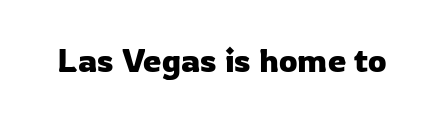
Is the letter spacing exaggerated? No — it looks like the ordinary default. A clean baseline with only descenders dipping below it. Is this a sans? Yes — the strokes have no serifs. Character widths vary here, with narrow letters taking less room than wide ones. Unlike italic type, these characters show no tilt at all.
